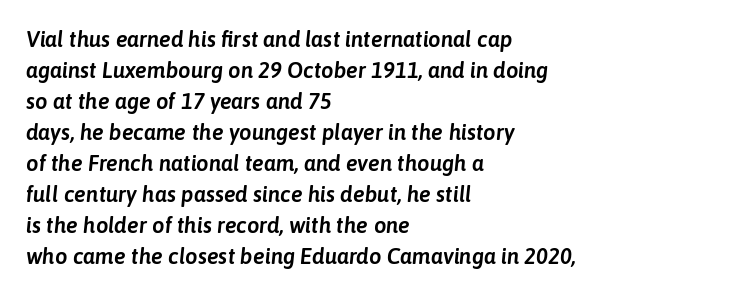
The image shows 22 px text type, italic (leaning right); set left-aligned, normal line spacing (1.41x), normal letter spacing, not underlined.
